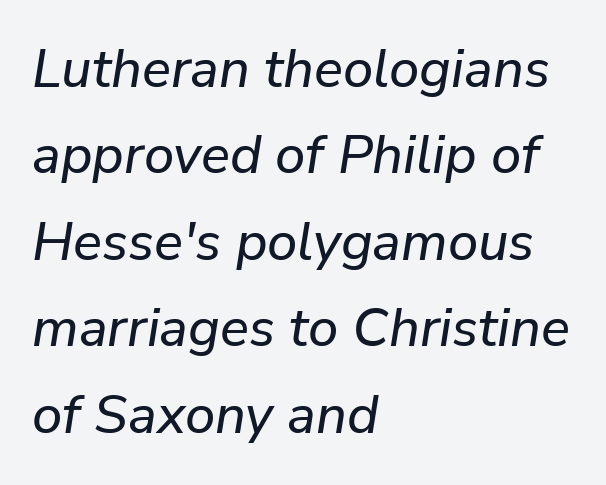
Each new line begins a customary step beneath the previous one. Emphasis-style slanted type is in use. All the whitespace from short lines collects on the right. In terms of letterspacing, this is plain default setting. Varying glyph widths throughout — classic text-font behaviour.
